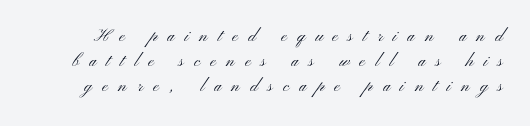
Q: Is the text bold? A: No.
Q: Is the text italic (slanted)? A: Yes.
Q: Is the text underlined? A: No.
Q: Is the spacing between letters normal or unusually wide? A: Unusually wide.
Q: Is the spacing between lines tight, normal or loose? A: Tight.
